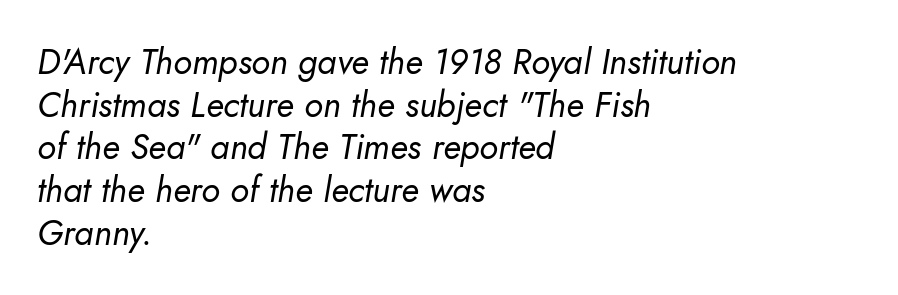
The image shows 35 px regular-weight type, italic (leaning right); set left-aligned, line spacing 1.22x, normal letter spacing, not underlined; low stroke contrast and a small x-height.
